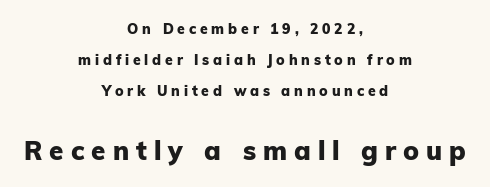
Here the glyphs are tracked loosely, breaking word shapes into spaced letters. Type without underlining. Italic? Not at all — the glyphs are vertical. The vertical gap from one line to the next is large. Typeset on center — no edge is straight.
